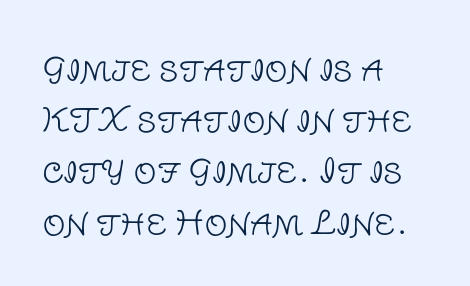
{"serif": "no", "bold": "no", "weight": "light", "width": "normal", "stroke_contrast": "low", "x_height": "large", "monospaced": "no", "underline": "no", "align": "left", "line_spacing": "normal", "line_spacing_ratio": 1.6, "letter_spacing": "normal", "letter_spacing_em": 0.0, "glyph_px": 32}
